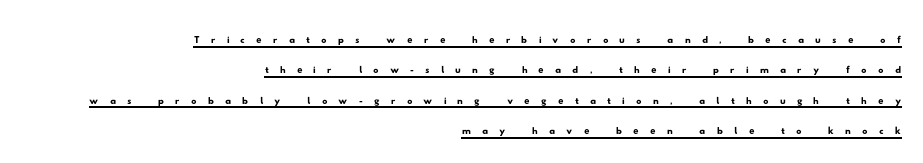
{"underline": "yes", "align": "right", "line_spacing_ratio": 1.17, "letter_spacing": "wide", "letter_spacing_em": 0.43, "glyph_px": 26}
